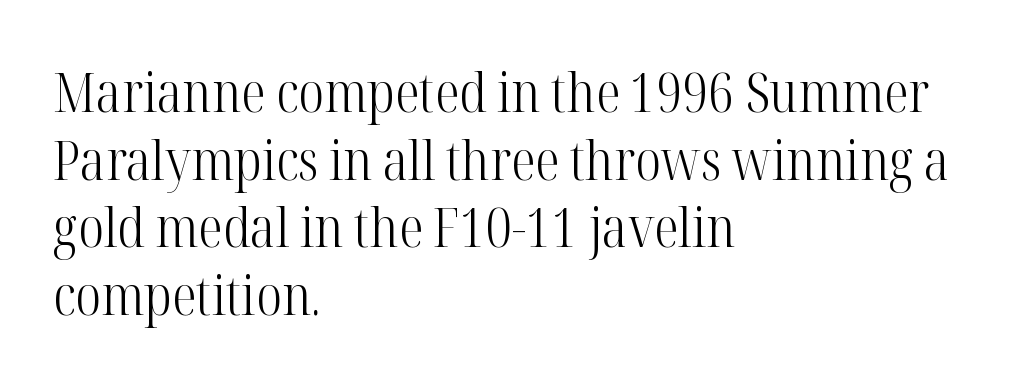
If you drew a ruler down the left edge, every line would touch it. The letters stand straight up with perfectly vertical stems. Each word holds together tightly as a unit, with standard inter-letter gaps. Compared with a typical body face, this is equally light or lighter still.
